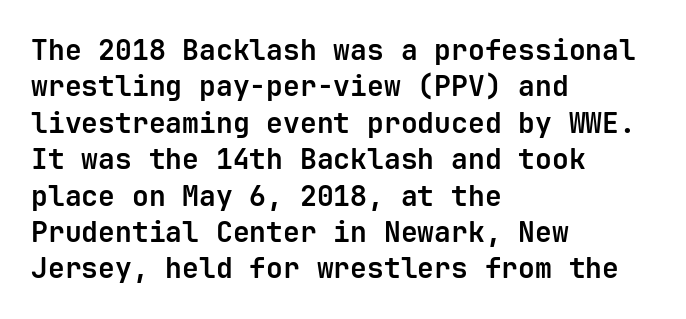
Q: Is the text bold? A: Yes.
Q: Is the text italic (slanted)? A: No, it is upright.
Q: Is the typeface a serif or a sans-serif typeface? A: Sans-serif.
Q: Is the text underlined? A: No.
Q: How is the paragraph aligned? A: Left-aligned.
Q: Is the spacing between letters normal or unusually wide? A: Normal.
Q: Is the spacing between lines tight, normal or loose? A: Normal.
Q: Width (condensed, normal, or wide)? A: Normal.
Q: Stroke contrast? A: Low.
Q: x-height? A: Medium.
Q: Monospaced? A: Yes.
